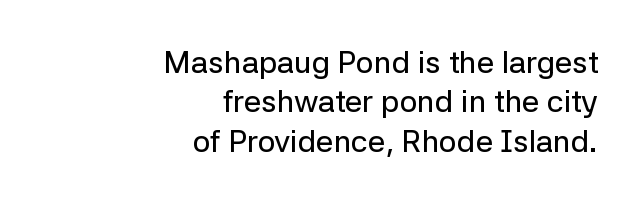
Leftover space on each line is placed entirely before the opening word. Examine the stroke ends and you'll find no serifs. This sample uses plain, unmodified letter spacing. Each new line begins a customary step beneath the previous one. Descenders are the only things crossing below the line. Designer's note — italics off, roman on.
